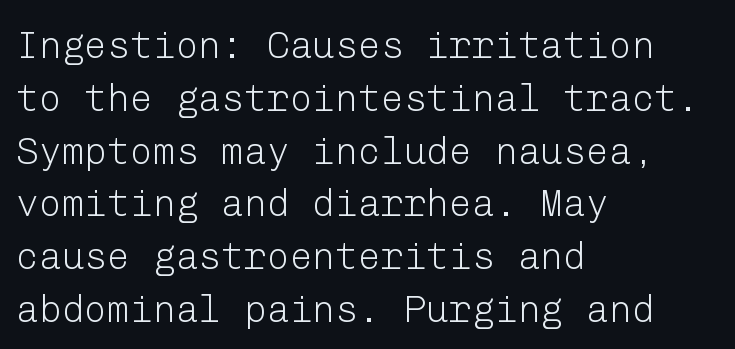
The image shows 38 px light sans-serif type, upright; set left-aligned, normal line spacing (1.39x), normal letter spacing, not underlined; low stroke contrast and a medium x-height.
